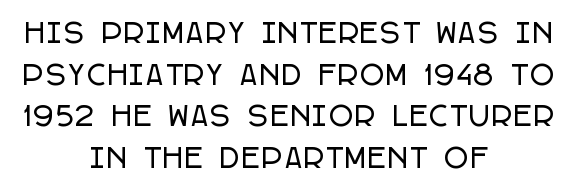
Q: Is the text italic (slanted)? A: No, it is upright.
Q: Is the text underlined? A: No.
Q: How is the paragraph aligned? A: Centered.
Q: Is the spacing between lines tight, normal or loose? A: Normal.
